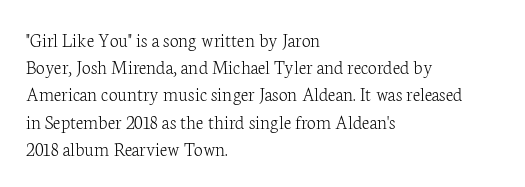
The text block is weighted toward the left margin, trailing off unevenly rightward. Summary of vertical rhythm: regular, with standard interline spacing. Spacing between characters is what you'd get straight out of the box. The letterforms sit at book weight or below.
